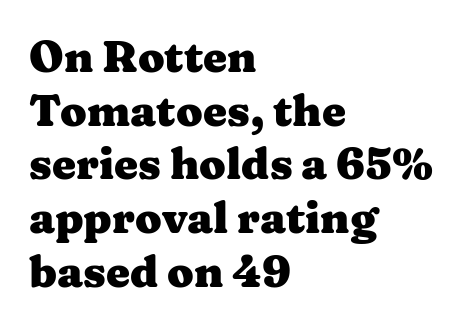
Casual observation: everything's shoved over to the left. Serifs: yes, visible at the terminals of the letterforms. A normal amount of white space separates one row of letters from the next. Any mark beneath the type? The region is blank. The gaps between neighbouring characters are ordinary and unremarkable. As a designer I'd log this as weight 700, bold.
